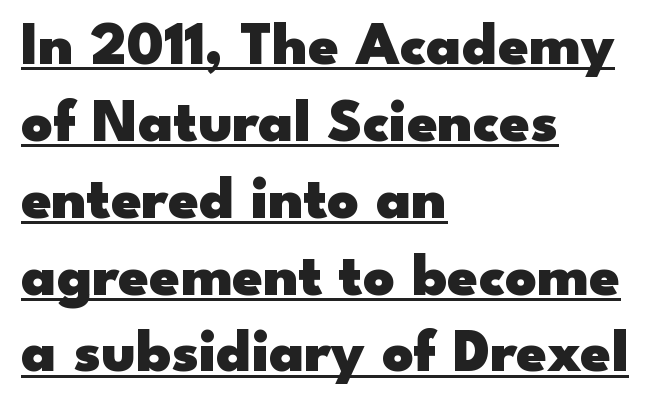
{"serif": "no", "italic": "no", "bold": "yes", "weight": "heavy", "width": "wide", "stroke_contrast": "low", "x_height": "small", "monospaced": "no", "underline": "yes", "align": "left", "line_spacing": "normal", "line_spacing_ratio": 1.26, "letter_spacing": "normal", "letter_spacing_em": 0.0, "glyph_px": 61}
